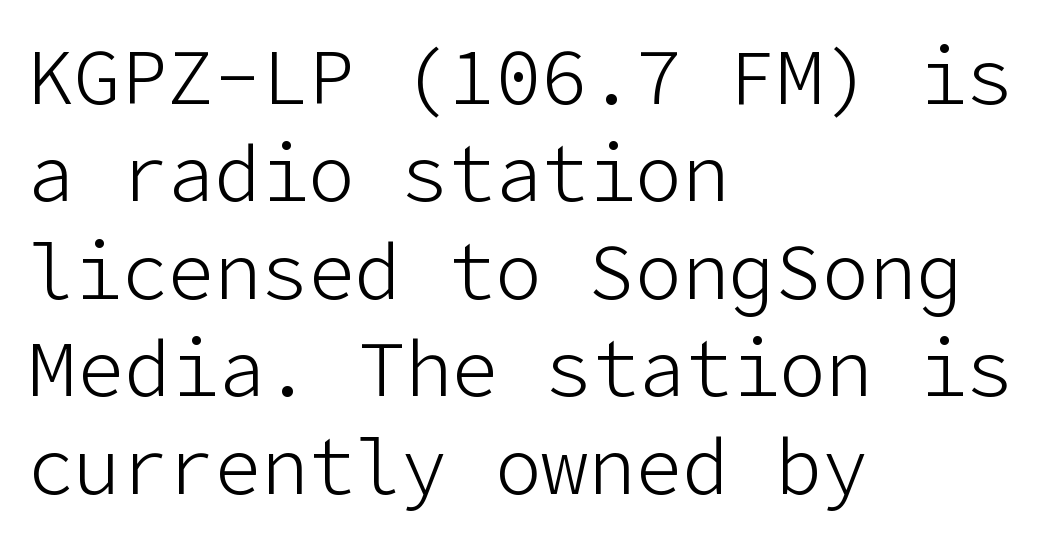
Q: Is the text bold? A: No.
Q: Is the text italic (slanted)? A: No, it is upright.
Q: Is the typeface a serif or a sans-serif typeface? A: Sans-serif.
Q: Is the text underlined? A: No.
Q: How is the paragraph aligned? A: Left-aligned.
Q: Is the spacing between letters normal or unusually wide? A: Normal.
Q: Is the spacing between lines tight, normal or loose? A: Normal.
Q: Width (condensed, normal, or wide)? A: Normal.
Q: Stroke contrast? A: Low.
Q: x-height? A: Medium.
